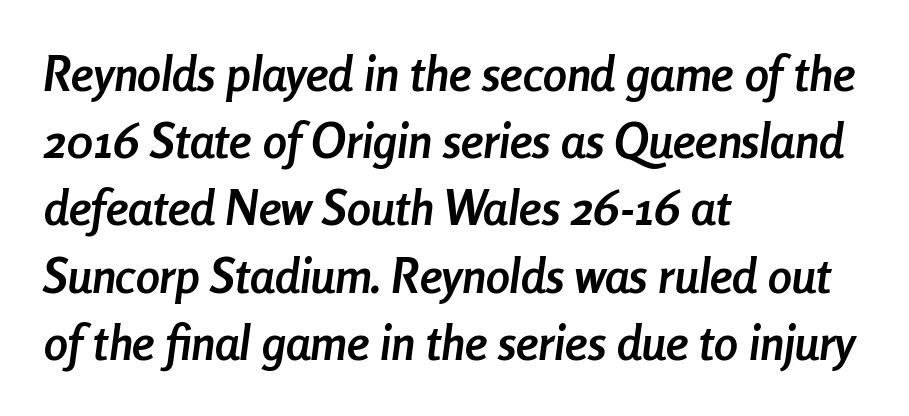
{"italic": "yes", "lean": "right", "slant_degrees": 8, "bold": "yes", "weight": "semibold", "width": "condensed", "stroke_contrast": "low", "x_height": "medium", "monospaced": "no", "underline": "no", "align": "left", "line_spacing": "normal", "line_spacing_ratio": 1.4, "letter_spacing": "normal", "letter_spacing_em": 0.0, "glyph_px": 48}
